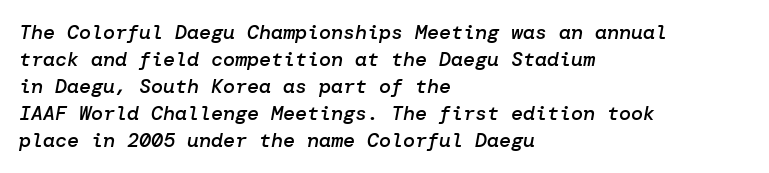
{"italic": "yes", "lean": "right", "slant_degrees": 10, "bold": "semi", "underline": "no", "align": "left", "line_spacing": "normal", "line_spacing_ratio": 1.35, "letter_spacing": "normal", "letter_spacing_em": 0.0, "glyph_px": 20}
